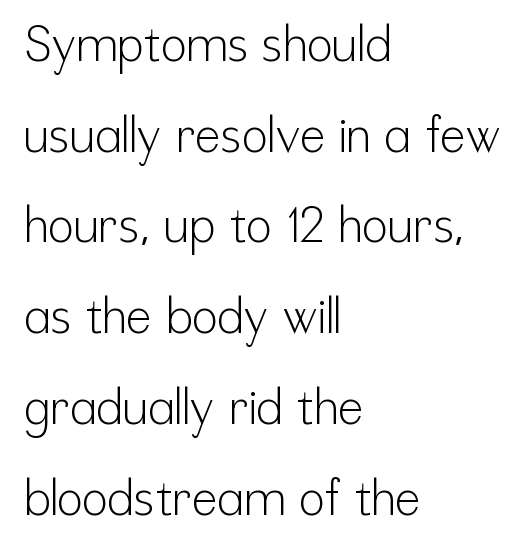
This sample uses an upright cut, with every glyph sitting square on the baseline. The glyphs in this specimen are sans serif. The face used here is proportionally spaced, like ordinary book or web type. If you drew a ruler down the left edge, every line would touch it. The horizontal fit of the characters is conventional and even. The cut favours lightness, reaching ordinary text weight at its darkest.
